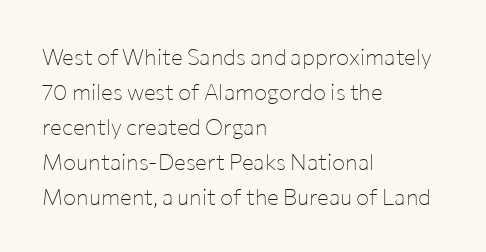
{"italic": "no", "bold": "no", "underline": "no", "align": "left", "line_spacing": "normal", "line_spacing_ratio": 1.59, "letter_spacing": "normal", "letter_spacing_em": 0.0, "glyph_px": 22}
